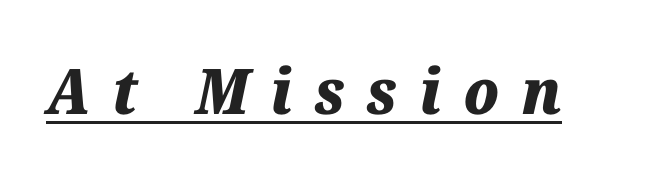
Q: Is the text bold? A: Yes.
Q: Is the text italic (slanted)? A: Yes, it leans right by about 12 degrees.
Q: Is the text underlined? A: Yes.
Q: Is the spacing between letters normal or unusually wide? A: Unusually wide.
Q: Width (condensed, normal, or wide)? A: Normal.
Q: Stroke contrast? A: Medium.
Q: x-height? A: Medium.
Q: Monospaced? A: No.
